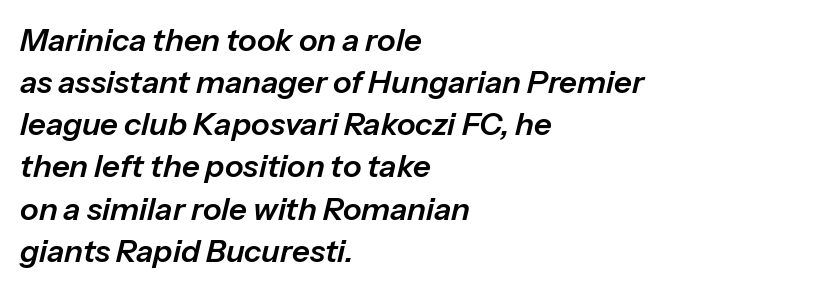
{"italic": "yes", "lean": "right", "slant_degrees": 13, "width": "normal", "stroke_contrast": "low", "x_height": "medium", "monospaced": "no", "underline": "no", "align": "left", "line_spacing": "normal", "line_spacing_ratio": 1.36, "letter_spacing": "normal", "letter_spacing_em": 0.0, "glyph_px": 31}
